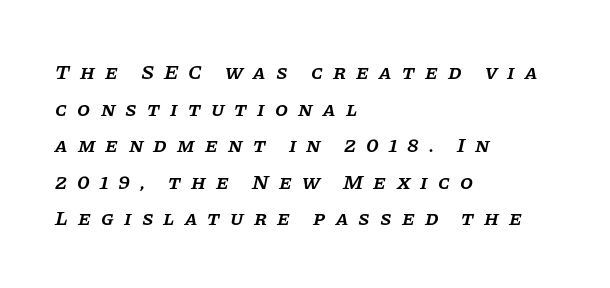
The typography opts for an oblique posture over an upright one. The horizontal fit of the characters is loose and conspicuously gappy. Slightly chunky letters — semibold, I'd say, not full bold. Which margin do the lines hug? The left one — the right edge is uneven.
